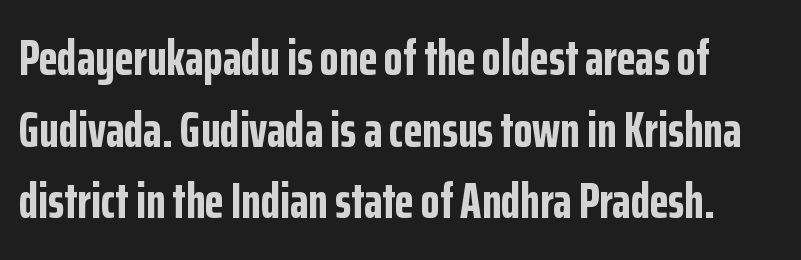
The image shows 49 px bold, condensed sans-serif type, upright; set normal line spacing (1.46x), normal letter spacing, not underlined; low stroke contrast and a medium x-height.
